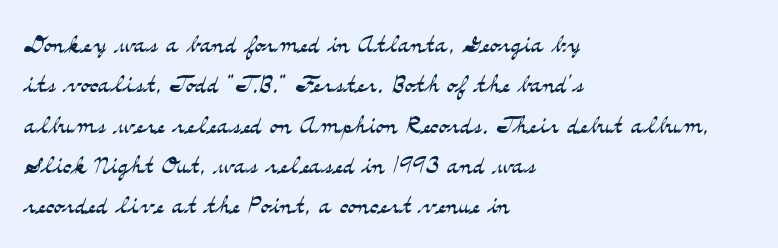
A student would call this left alignment; a typographer would say flush left, rag right. Weight: in the light-to-regular range. Just letters on the line, the space beneath them empty. Here the glyphs are tracked normally, forming tight word shapes. This is serif lettering, the kind often seen in printed books.
